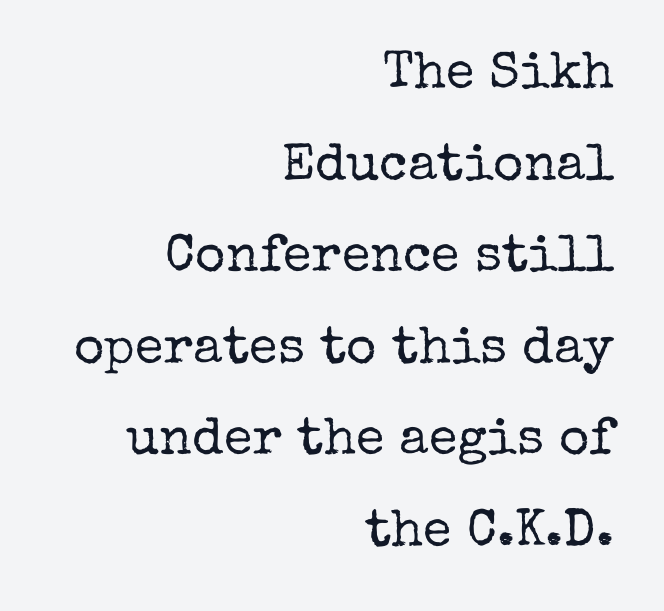
Unbolded letterforms with no extra heft. Varying glyph widths throughout — classic text-font behaviour. Where is the straight margin? On the right. The axis of the letterforms is exactly vertical.
